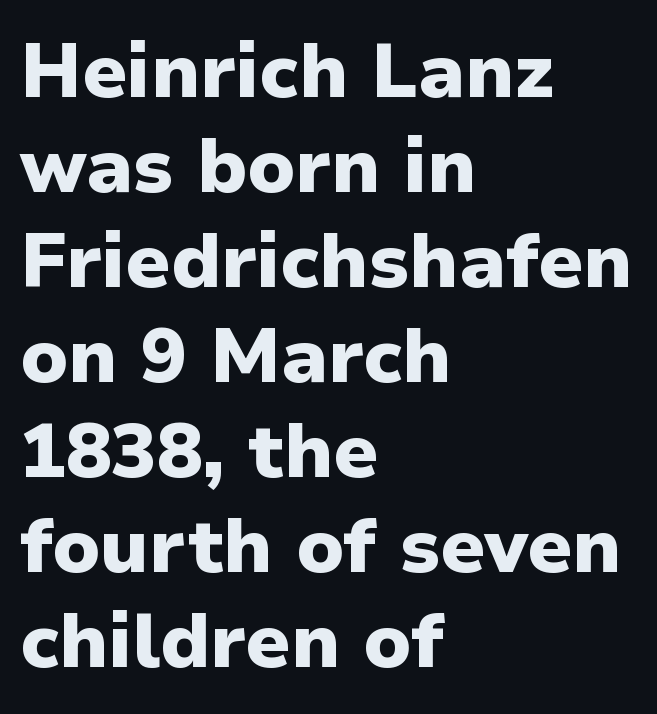
The foot of each line stays bare and open. The gaps between neighbouring characters are ordinary and unremarkable. How would I describe the line gaps? Plain and ordinary. These words are printed bold, with thick strokes throughout.
